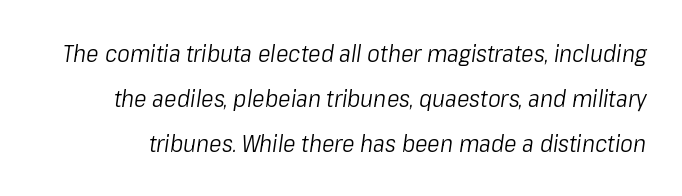
Descenders are the only things crossing below the line. What stands out about the letter spacing? Nothing — it is the standard amount. The font is comparable to plain body text, perhaps lighter. Characters are canted at an angle relative to the baseline's perpendicular.
